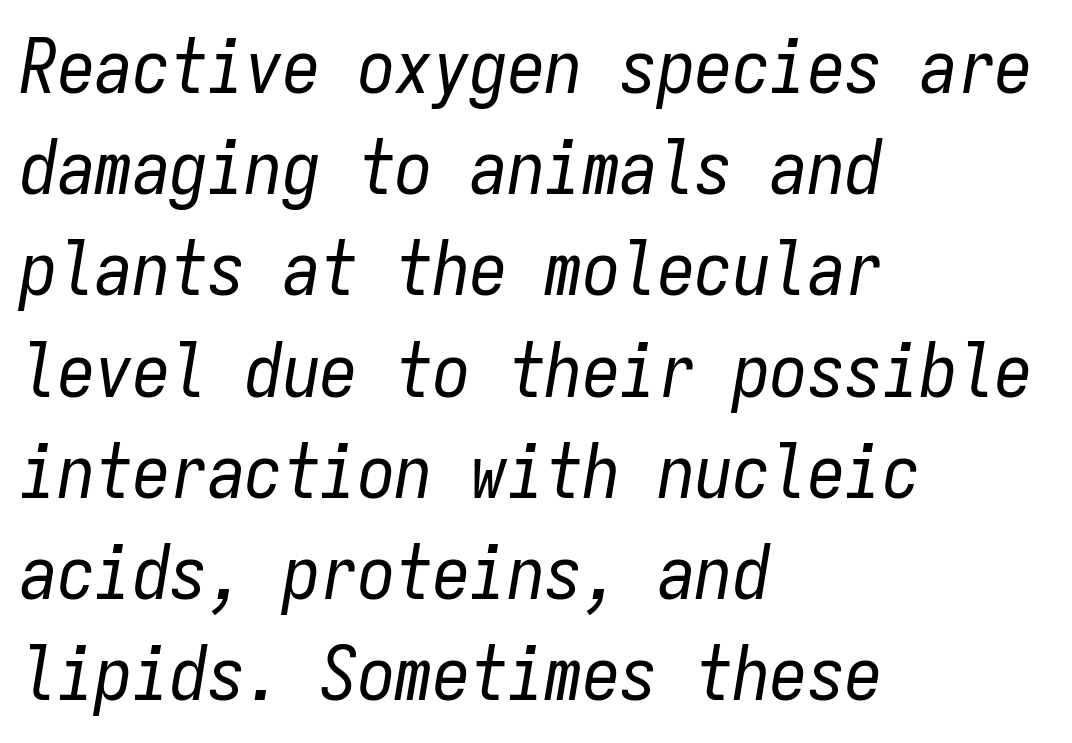
The image shows 75 px regular-weight, condensed type, italic (leaning right), monospaced; set left-aligned, normal line spacing (1.35x), normal letter spacing, not underlined; low stroke contrast and a medium x-height.
